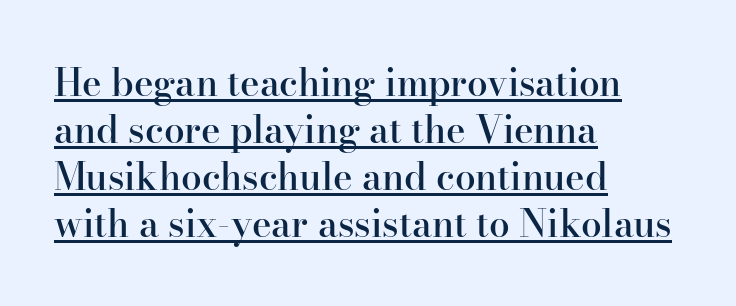
{"serif": "yes", "italic": "no", "bold": "semi", "weight": "semibold", "width": "normal", "stroke_contrast": "high", "x_height": "small", "monospaced": "no", "underline": "yes", "align": "left", "line_spacing": "normal", "line_spacing_ratio": 1.27, "letter_spacing": "normal", "letter_spacing_em": 0.0, "glyph_px": 37}
